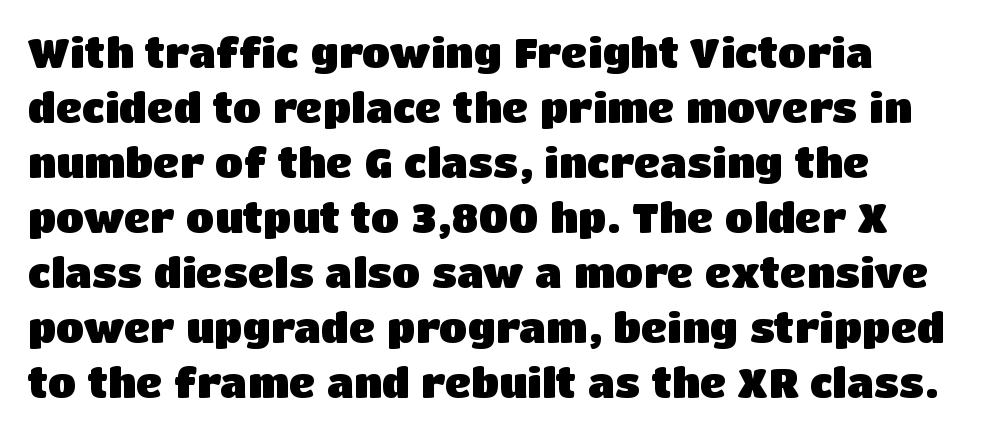
The image shows 41 px heavy sans-serif type, upright; set normal line spacing (1.34x), normal letter spacing, not underlined; low stroke contrast and a large x-height.
